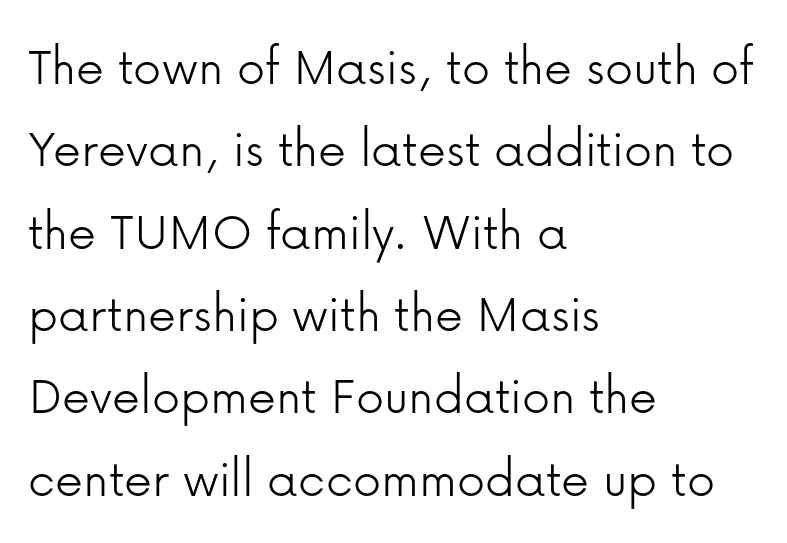
{"serif": "no", "italic": "no", "bold": "no", "weight": "light", "width": "normal", "stroke_contrast": "low", "x_height": "medium", "monospaced": "no", "underline": "no", "align": "left", "line_spacing": "normal", "line_spacing_ratio": 1.47, "letter_spacing": "normal", "letter_spacing_em": 0.0, "glyph_px": 56}
